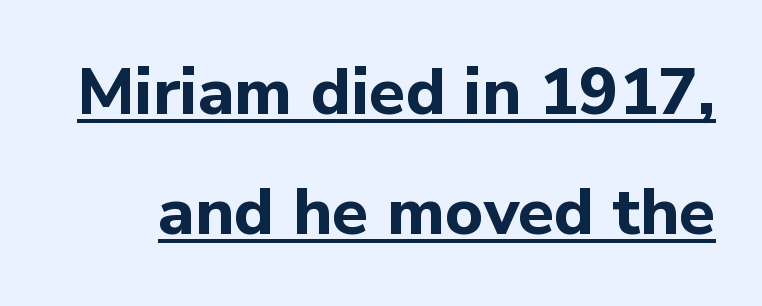
The letters advance in unequal steps, a hallmark of proportional type. The designer went with a sans here, leaving each stem footless. Inter-character spacing is left at the font's built-in metrics. As a designer I'd log this as weight 700, bold. Vertical strokes here are truly vertical. In designer terms, the underline attribute is active on this setting.
